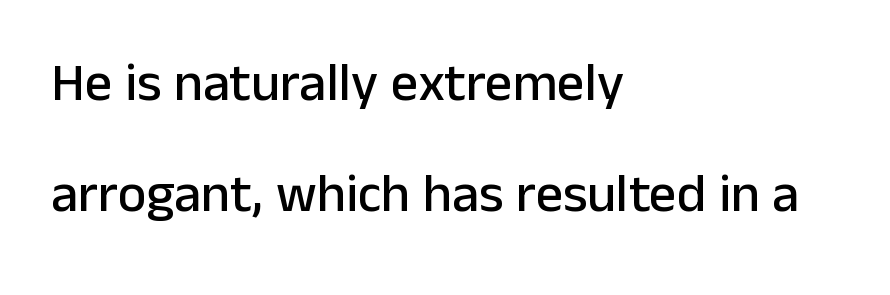
Spacing verdict: proportional, widths tailored to each character. Letters rest on an invisible, unmarked baseline. The typeface chosen for these lines omits serifs. The letters stand upright; this is a roman face. Vertical spacing — loose.
